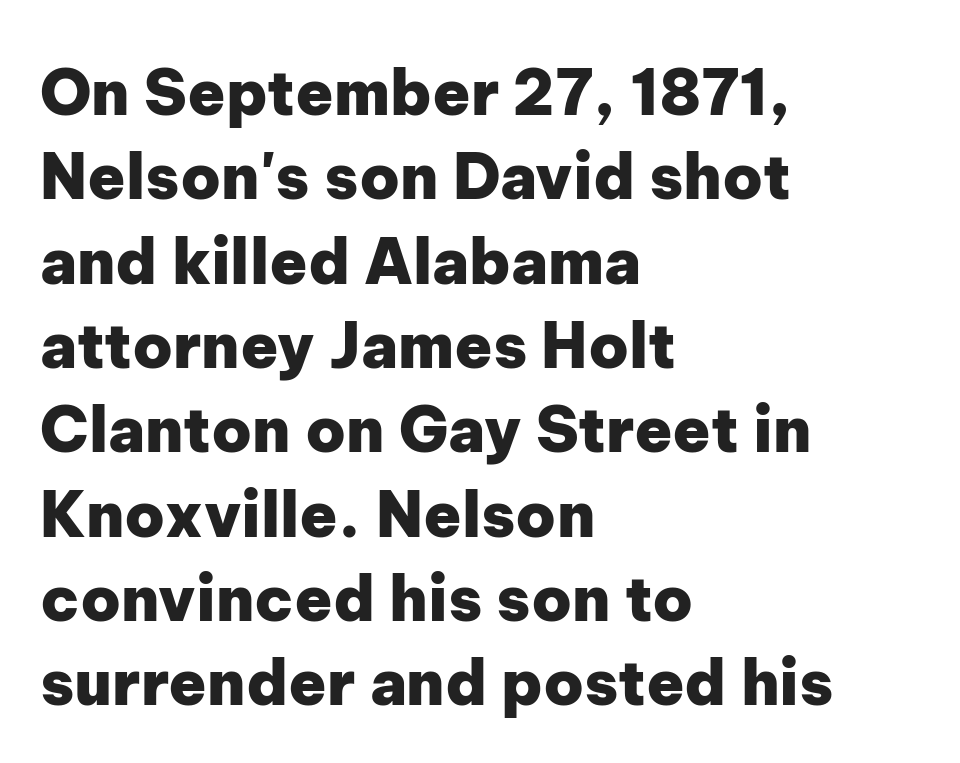
The image shows 62 px heavy sans-serif type, upright; set left-aligned, normal line spacing (1.36x), normal letter spacing, not underlined; low stroke contrast and a medium x-height.
